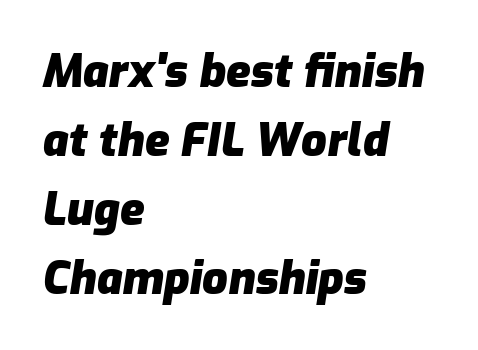
These lines are set flush left with a ragged right edge. Quick note: italic. Baseline-to-baseline distance is the conventional proportion of letter height. Has an underline been added? It has not. I'd describe the lettering as bold — thick and assertive.
